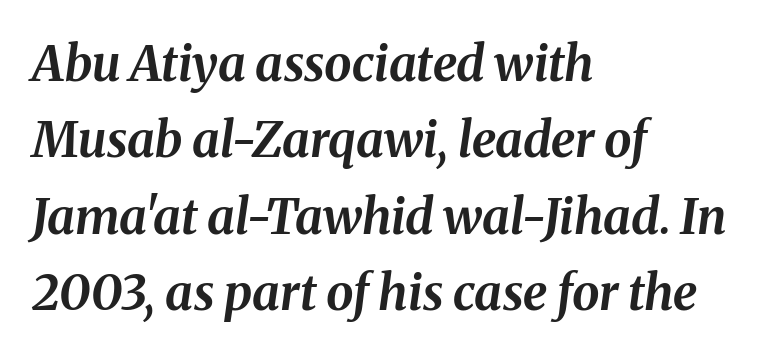
Q: Is the text bold? A: Yes.
Q: Is the text italic (slanted)? A: Yes, it leans right by about 8 degrees.
Q: Is the text underlined? A: No.
Q: How is the paragraph aligned? A: Left-aligned.
Q: Is the spacing between letters normal or unusually wide? A: Normal.
Q: Is the spacing between lines tight, normal or loose? A: Normal.
Q: Width (condensed, normal, or wide)? A: Normal.
Q: Stroke contrast? A: Medium.
Q: x-height? A: Medium.
Q: Monospaced? A: No.
